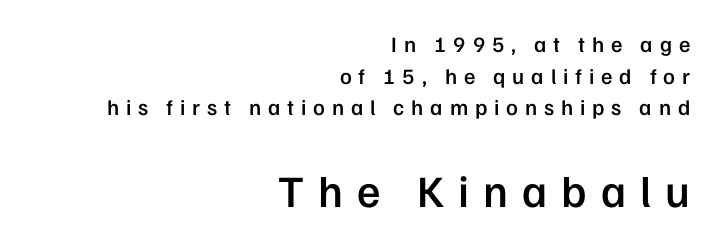
Q: Is the text bold? A: Semi-bold.
Q: Is the text italic (slanted)? A: No, it is upright.
Q: Is the typeface a serif or a sans-serif typeface? A: Sans-serif.
Q: Is the text underlined? A: No.
Q: How is the paragraph aligned? A: Right-aligned.
Q: Is the spacing between letters normal or unusually wide? A: Unusually wide.
Q: Is the spacing between lines tight, normal or loose? A: Normal.
Q: Which block of text is set in a larger size, the first (top) or the second (bottom)? A: The second (bottom) one.
Q: Width (condensed, normal, or wide)? A: Normal.
Q: Stroke contrast? A: Low.
Q: x-height? A: Medium.
Q: Monospaced? A: No.
